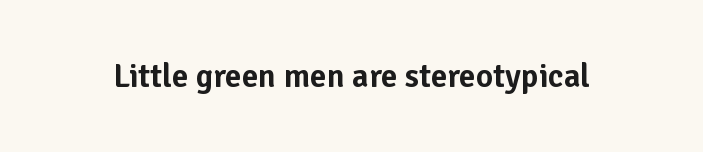
{"serif": "no", "italic": "no", "width": "normal", "stroke_contrast": "low", "x_height": "medium", "monospaced": "no", "underline": "no", "letter_spacing": "normal", "letter_spacing_em": 0.0, "glyph_px": 33}
